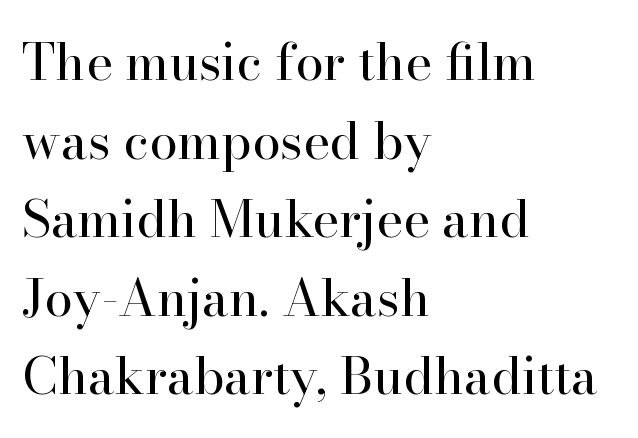
The image shows 51 px regular-weight serif type, upright; set left-aligned, normal line spacing (1.54x), normal letter spacing, not underlined; high stroke contrast and a small x-height.
